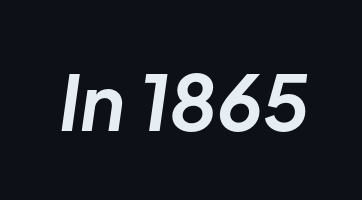
The image shows 76 px bold type, italic (leaning right); set normal letter spacing, not underlined; low stroke contrast and a medium x-height.
